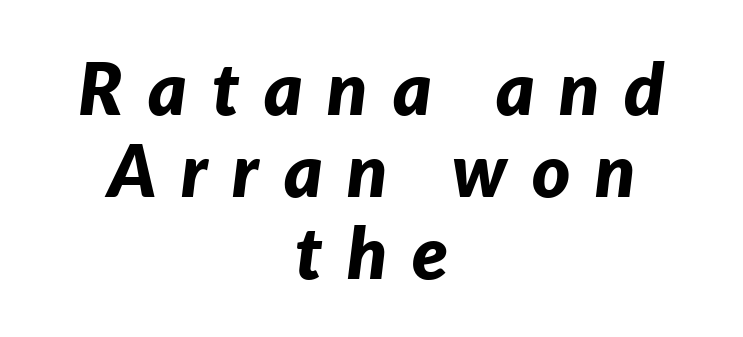
The image shows 73 px bold type, italic (leaning right); set centered, tight line spacing (1.12x), unusually wide letter spacing (+0.34 em), not underlined; low stroke contrast and a medium x-height.
